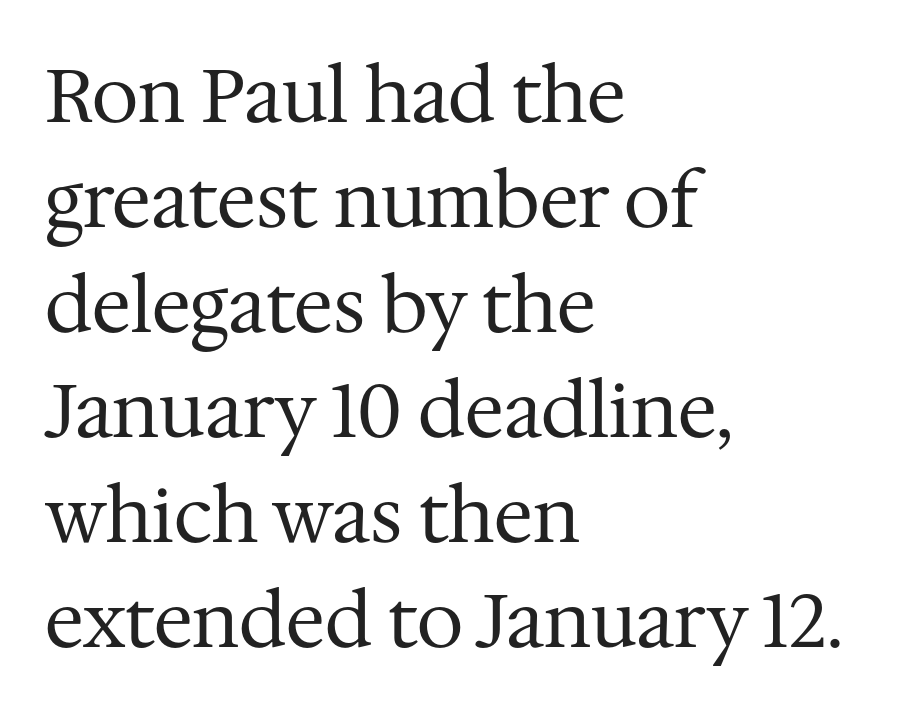
Q: Is the text bold? A: No.
Q: Is the text italic (slanted)? A: No, it is upright.
Q: Is the typeface a serif or a sans-serif typeface? A: Serif.
Q: Is the text underlined? A: No.
Q: How is the paragraph aligned? A: Left-aligned.
Q: Is the spacing between letters normal or unusually wide? A: Normal.
Q: Is the spacing between lines tight, normal or loose? A: Normal.
Q: Width (condensed, normal, or wide)? A: Normal.
Q: Stroke contrast? A: Medium.
Q: x-height? A: Medium.
Q: Monospaced? A: No.
